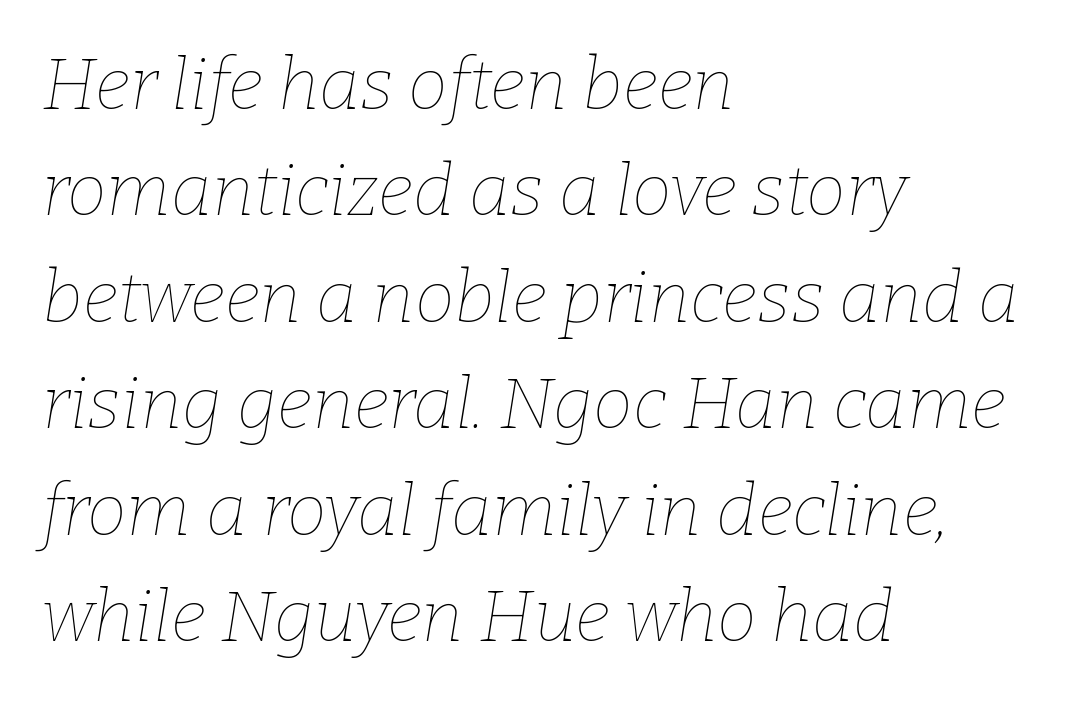
Q: Is the text bold? A: No.
Q: Is the text italic (slanted)? A: Yes, it leans right by about 9 degrees.
Q: Is the text underlined? A: No.
Q: How is the paragraph aligned? A: Left-aligned.
Q: Is the spacing between letters normal or unusually wide? A: Normal.
Q: Is the spacing between lines tight, normal or loose? A: Normal.
Q: Width (condensed, normal, or wide)? A: Normal.
Q: Stroke contrast? A: Low.
Q: x-height? A: Medium.
Q: Monospaced? A: No.
